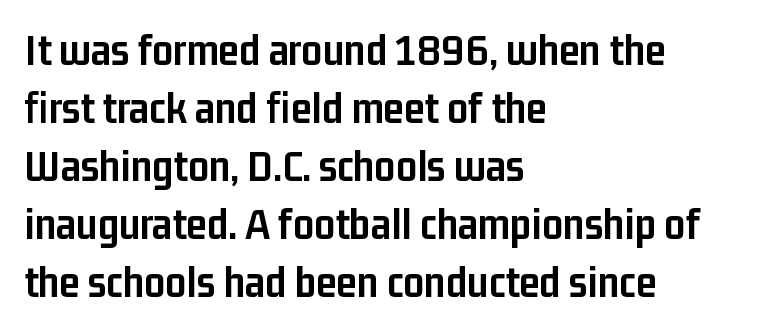
{"serif": "no", "italic": "no", "bold": "yes", "weight": "semibold", "width": "condensed", "stroke_contrast": "low", "x_height": "medium", "monospaced": "no", "underline": "no", "align": "left", "line_spacing": "normal", "line_spacing_ratio": 1.26, "letter_spacing": "normal", "letter_spacing_em": 0.0, "glyph_px": 46}
